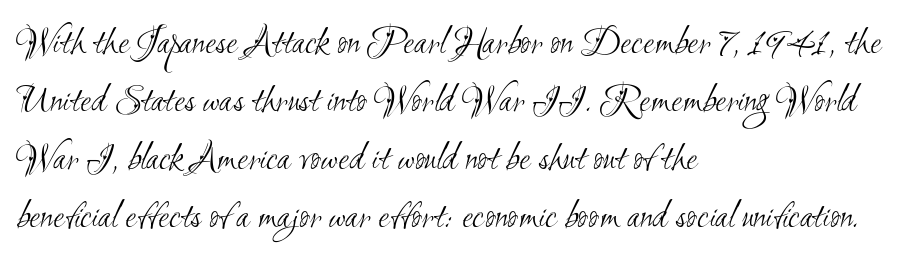
The image shows 40 px light, condensed sans-serif type; set left-aligned, normal line spacing (1.45x), normal letter spacing, not underlined; medium stroke contrast and a small x-height.
